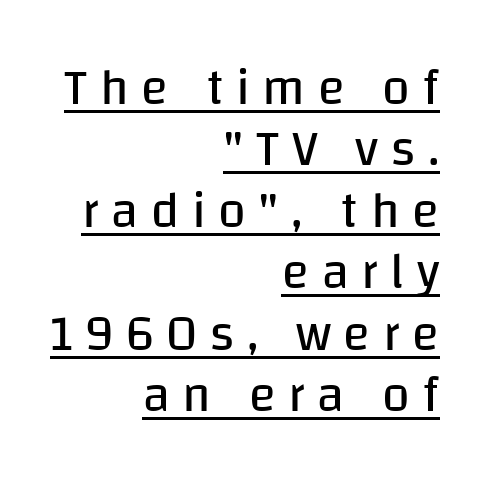
Q: Is the text bold? A: No.
Q: Is the text italic (slanted)? A: No, it is upright.
Q: Is the typeface a serif or a sans-serif typeface? A: Sans-serif.
Q: Is the text underlined? A: Yes.
Q: How is the paragraph aligned? A: Right-aligned.
Q: Is the spacing between letters normal or unusually wide? A: Unusually wide.
Q: Width (condensed, normal, or wide)? A: Normal.
Q: Stroke contrast? A: Low.
Q: x-height? A: Large.
Q: Monospaced? A: No.
